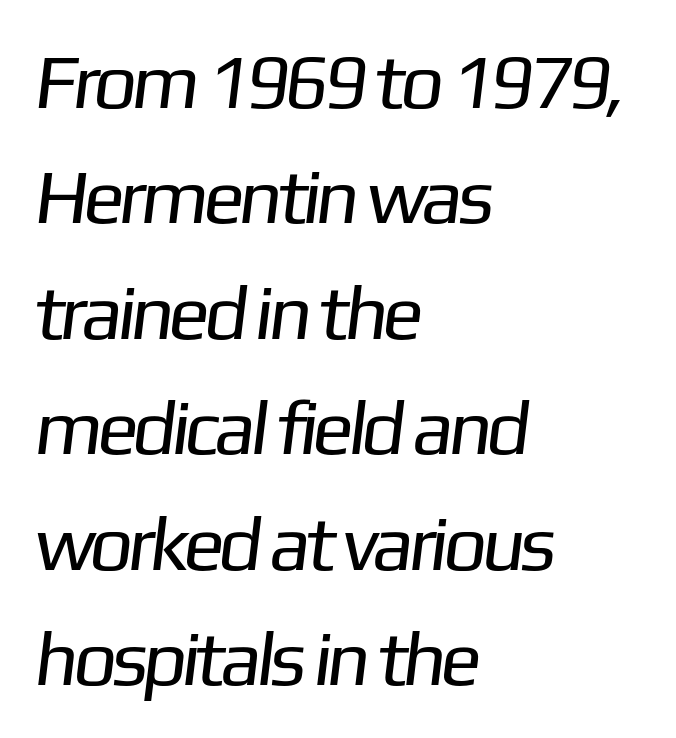
{"serif": "no", "bold": "no", "weight": "regular", "width": "normal", "stroke_contrast": "low", "x_height": "medium", "monospaced": "no", "underline": "no", "align": "left", "line_spacing": "normal", "line_spacing_ratio": 1.5, "letter_spacing": "normal", "letter_spacing_em": 0.0, "glyph_px": 77}
